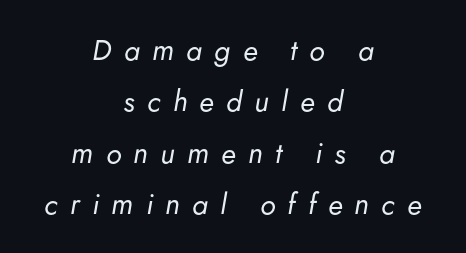
{"italic": "yes", "lean": "right", "slant_degrees": 5, "bold": "no", "weight": "regular", "width": "normal", "stroke_contrast": "low", "x_height": "small", "monospaced": "no", "underline": "no", "align": "center", "line_spacing_ratio": 1.77, "letter_spacing": "wide", "letter_spacing_em": 0.42, "glyph_px": 29}
